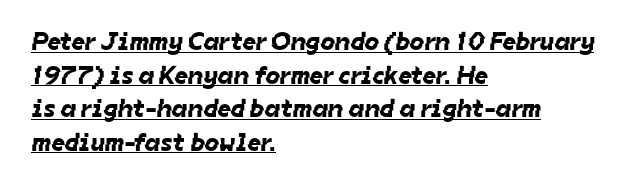
The image shows 26 px text type; set left-aligned, normal line spacing (1.29x), normal letter spacing, underlined.
